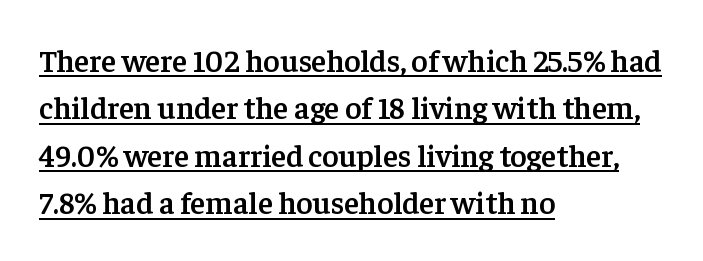
The image shows 31 px semibold serif type, upright; set left-aligned, normal line spacing (1.53x), normal letter spacing, underlined; low stroke contrast and a medium x-height.
